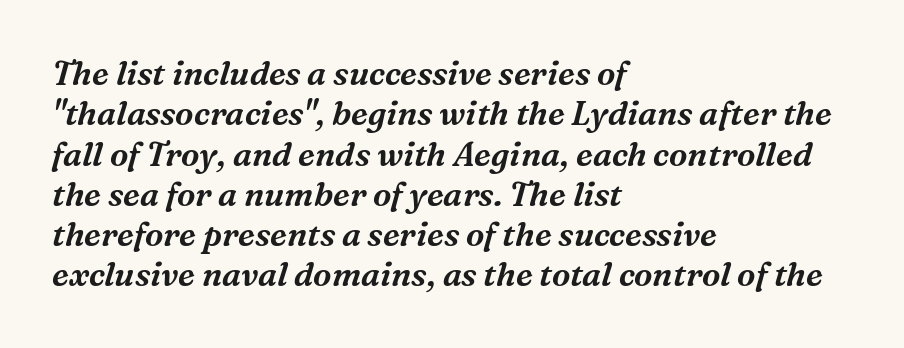
The image shows 33 px serif type, italic (leaning right); set left-aligned, line spacing 1.22x, normal letter spacing, not underlined; medium stroke contrast and a medium x-height.
